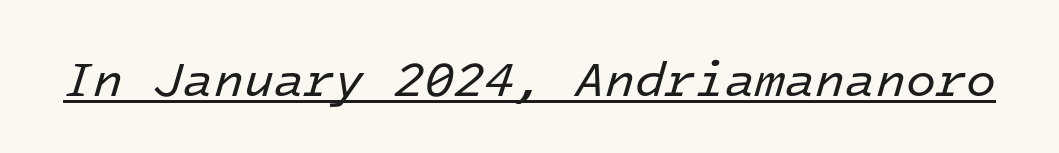
The image shows 49 px regular-weight type, italic (leaning right), monospaced; set normal letter spacing, underlined; low stroke contrast and a medium x-height.
